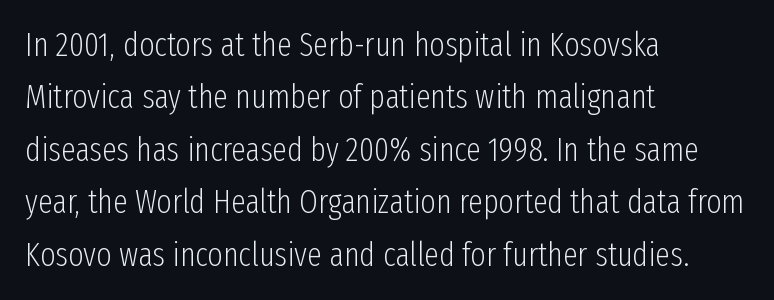
Quick note: not italic, upright. The face used here is proportionally spaced, like ordinary book or web type. Reading down the column, the eye jumps a familiar distance to each next line. Nope, no serifs anywhere on these letters.
